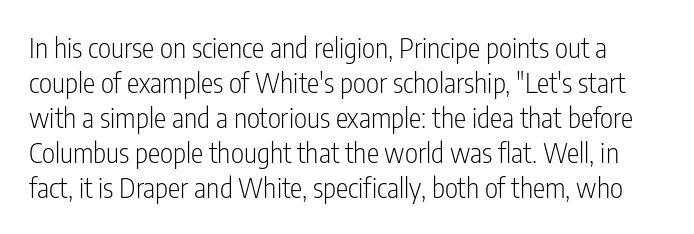
The specimen omits any rule beneath the text block's lines. Heaviness? Minimal to ordinary, like unemphasized prose. A normal amount of white space separates one row of letters from the next. Spacing between characters is what you'd get straight out of the box.
